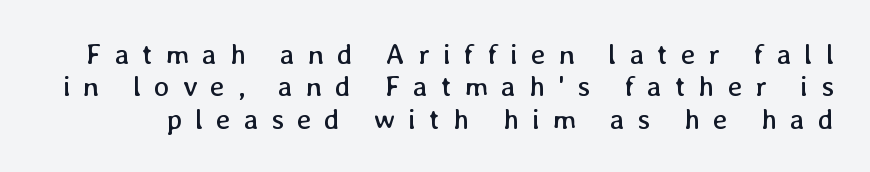
Q: Is the text bold? A: No.
Q: Is the text italic (slanted)? A: No, it is upright.
Q: Is the text underlined? A: No.
Q: Is the spacing between letters normal or unusually wide? A: Unusually wide.
Q: Is the spacing between lines tight, normal or loose? A: Tight.
Q: Width (condensed, normal, or wide)? A: Normal.
Q: Stroke contrast? A: Low.
Q: x-height? A: Medium.
Q: Monospaced? A: No.
